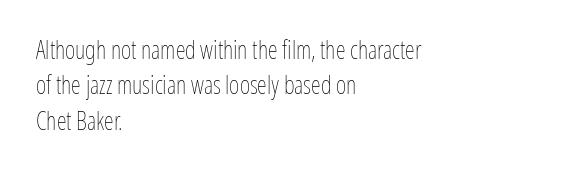
Plain, unruled lines of type. Is the type heavy? It reads as light-to-regular instead. Interline gaps are of average width in this sample. In terms of posture, this sample is upright. These lines are set flush left with a ragged right edge. Nothing unusual about the tracking: characters are spaced as the font intends.
